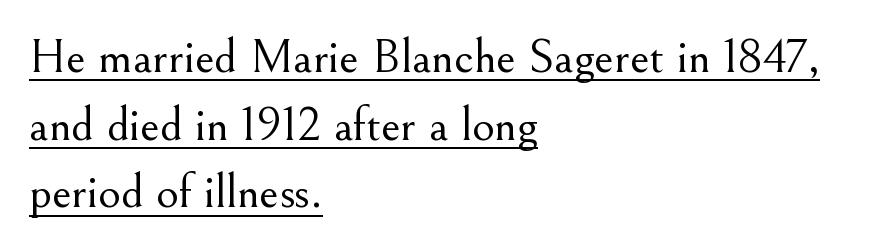
{"serif": "yes", "italic": "no", "bold": "no", "weight": "light", "width": "normal", "stroke_contrast": "medium", "x_height": "small", "monospaced": "no", "underline": "yes", "align": "left", "line_spacing": "normal", "line_spacing_ratio": 1.38, "letter_spacing": "normal", "letter_spacing_em": 0.0, "glyph_px": 49}
